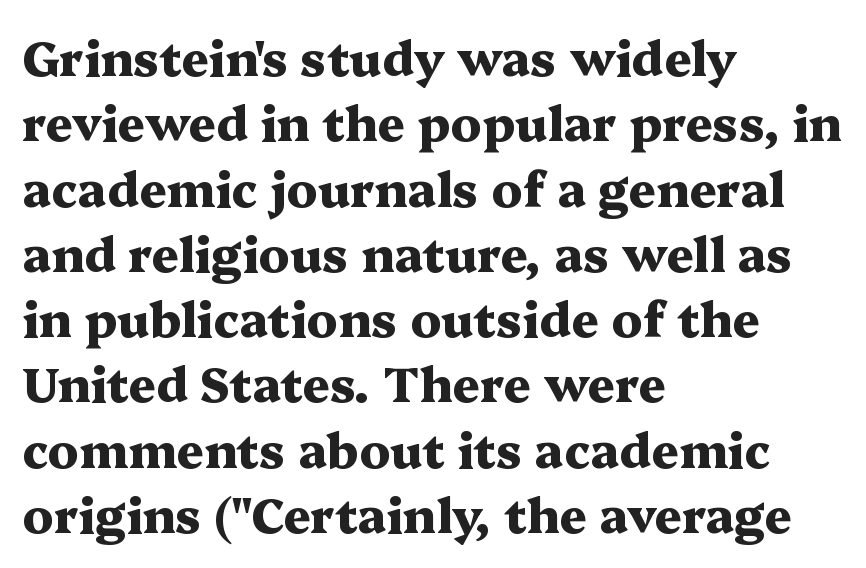
A typesetter would mark this as roman, not italic. The passage is arranged the way most books set body copy — flush left. The passage shown is typed in a proportional face where columns would drift. Glance below the letters and you will spot only blank space.
